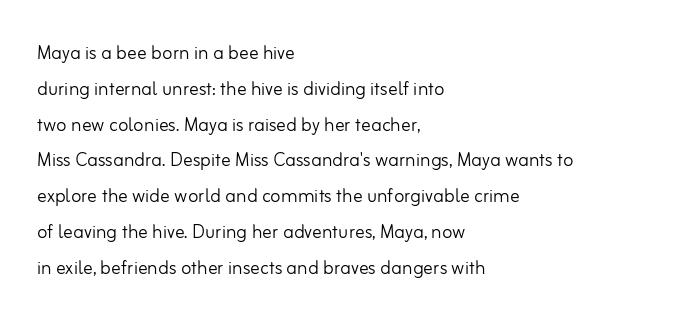
Q: Is the text bold? A: No.
Q: Is the text italic (slanted)? A: No, it is upright.
Q: Is the text underlined? A: No.
Q: How is the paragraph aligned? A: Left-aligned.
Q: Is the spacing between letters normal or unusually wide? A: Normal.
Q: Is the spacing between lines tight, normal or loose? A: Normal.
